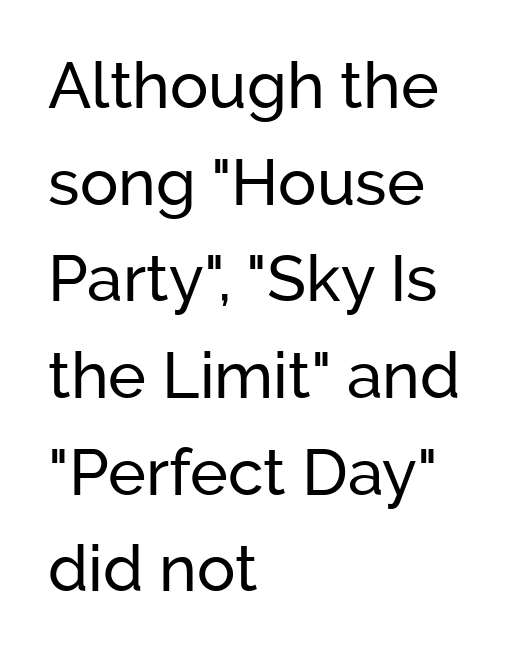
Q: Is the text italic (slanted)? A: No, it is upright.
Q: Is the typeface a serif or a sans-serif typeface? A: Sans-serif.
Q: Is the text underlined? A: No.
Q: How is the paragraph aligned? A: Left-aligned.
Q: Is the spacing between letters normal or unusually wide? A: Normal.
Q: Is the spacing between lines tight, normal or loose? A: Normal.
Q: Width (condensed, normal, or wide)? A: Normal.
Q: Stroke contrast? A: Low.
Q: x-height? A: Medium.
Q: Monospaced? A: No.
